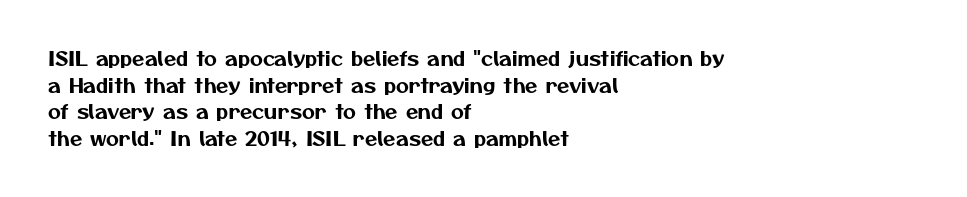
Q: Is the text underlined? A: No.
Q: How is the paragraph aligned? A: Left-aligned.
Q: Is the spacing between letters normal or unusually wide? A: Normal.
Q: Is the spacing between lines tight, normal or loose? A: Normal.
